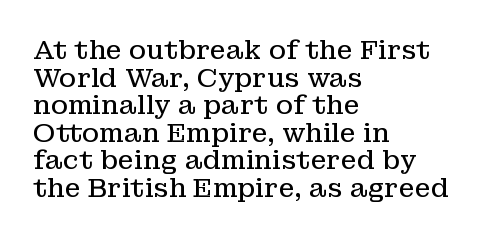
Q: Is the text bold? A: No.
Q: Is the text italic (slanted)? A: No, it is upright.
Q: Is the text underlined? A: No.
Q: How is the paragraph aligned? A: Left-aligned.
Q: Is the spacing between letters normal or unusually wide? A: Normal.
Q: Is the spacing between lines tight, normal or loose? A: Tight.
